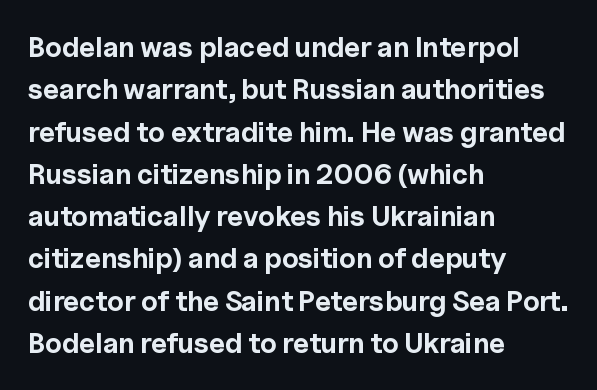
The image shows 28 px bold sans-serif type, upright; set left-aligned, normal line spacing (1.51x), normal letter spacing, not underlined; a medium x-height.
